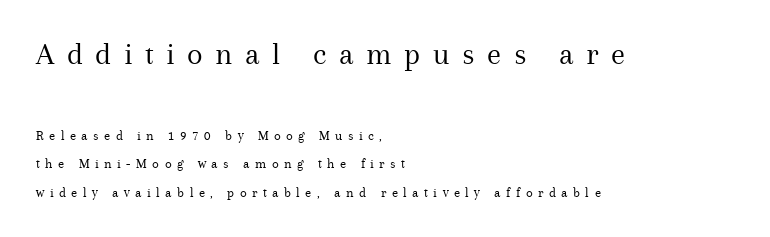
{"serif": "yes", "italic": "no", "bold": "no", "weight": "regular", "width": "normal", "stroke_contrast": "medium", "x_height": "medium", "monospaced": "no", "underline": "no", "align": "left", "line_spacing": "loose", "line_spacing_ratio": 2.04, "letter_spacing": "wide", "letter_spacing_em": 0.39, "larger_block": "first", "size_ratio": 2.29, "glyph_px": 32}
